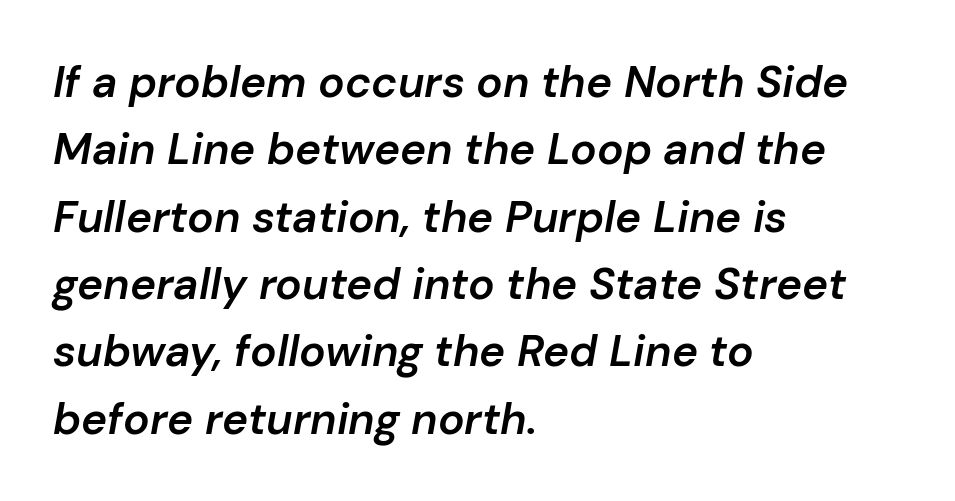
Q: Is the text bold? A: Semi-bold.
Q: Is the text italic (slanted)? A: Yes, it leans right by about 10 degrees.
Q: Is the text underlined? A: No.
Q: How is the paragraph aligned? A: Left-aligned.
Q: Is the spacing between letters normal or unusually wide? A: Normal.
Q: Is the spacing between lines tight, normal or loose? A: Normal.
Q: Width (condensed, normal, or wide)? A: Normal.
Q: Stroke contrast? A: Low.
Q: x-height? A: Medium.
Q: Monospaced? A: No.
